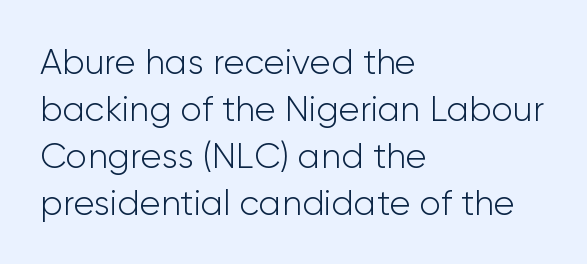
{"serif": "no", "italic": "no", "bold": "no", "weight": "light", "width": "normal", "stroke_contrast": "low", "x_height": "medium", "monospaced": "no", "underline": "no", "align": "left", "line_spacing": "normal", "line_spacing_ratio": 1.34, "letter_spacing": "normal", "letter_spacing_em": 0.0, "glyph_px": 35}
